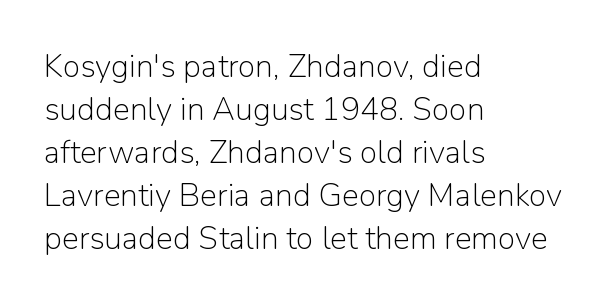
It's the straight-up-and-down kind of type. The rows are spaced the way most documents space them. The typesetter chose a ragged-right arrangement here. The space beneath each line is pristine and unruled. Words appear dense and cohesive because spacing is normal. Check where the strokes stop: nothing finishes them off — pure sans.
